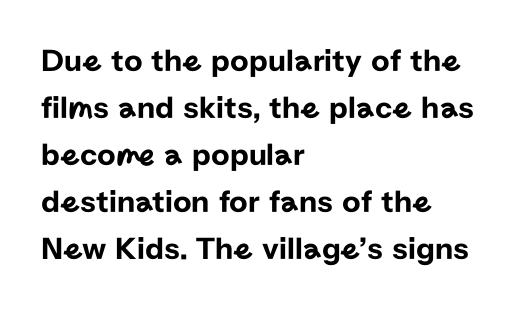
Q: Is the text italic (slanted)? A: No, it is upright.
Q: Is the typeface a serif or a sans-serif typeface? A: Sans-serif.
Q: Is the text underlined? A: No.
Q: How is the paragraph aligned? A: Left-aligned.
Q: Is the spacing between letters normal or unusually wide? A: Normal.
Q: Is the spacing between lines tight, normal or loose? A: Normal.
Q: Width (condensed, normal, or wide)? A: Normal.
Q: Stroke contrast? A: Low.
Q: x-height? A: Medium.
Q: Monospaced? A: No.
